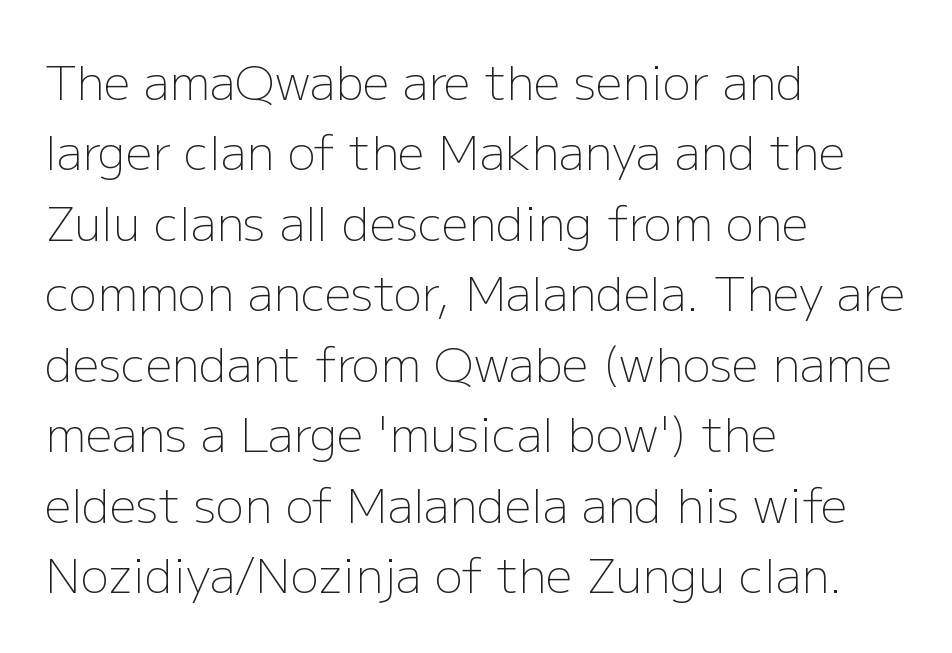
Q: Is the text bold? A: No.
Q: Is the text italic (slanted)? A: No, it is upright.
Q: Is the typeface a serif or a sans-serif typeface? A: Sans-serif.
Q: Is the text underlined? A: No.
Q: How is the paragraph aligned? A: Left-aligned.
Q: Is the spacing between letters normal or unusually wide? A: Normal.
Q: Is the spacing between lines tight, normal or loose? A: Normal.
Q: Width (condensed, normal, or wide)? A: Normal.
Q: Stroke contrast? A: Low.
Q: x-height? A: Medium.
Q: Monospaced? A: No.
